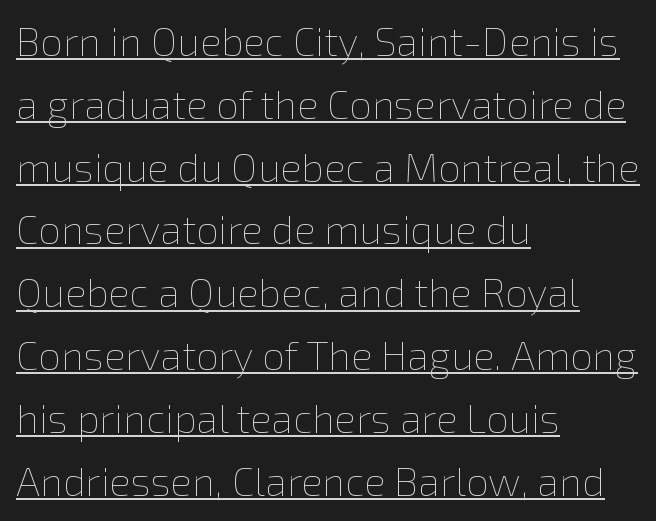
Q: Is the text bold? A: No.
Q: Is the text italic (slanted)? A: No, it is upright.
Q: Is the text underlined? A: Yes.
Q: How is the paragraph aligned? A: Left-aligned.
Q: Is the spacing between letters normal or unusually wide? A: Normal.
Q: Is the spacing between lines tight, normal or loose? A: Normal.
Q: Width (condensed, normal, or wide)? A: Normal.
Q: Stroke contrast? A: Low.
Q: x-height? A: Medium.
Q: Monospaced? A: No.
